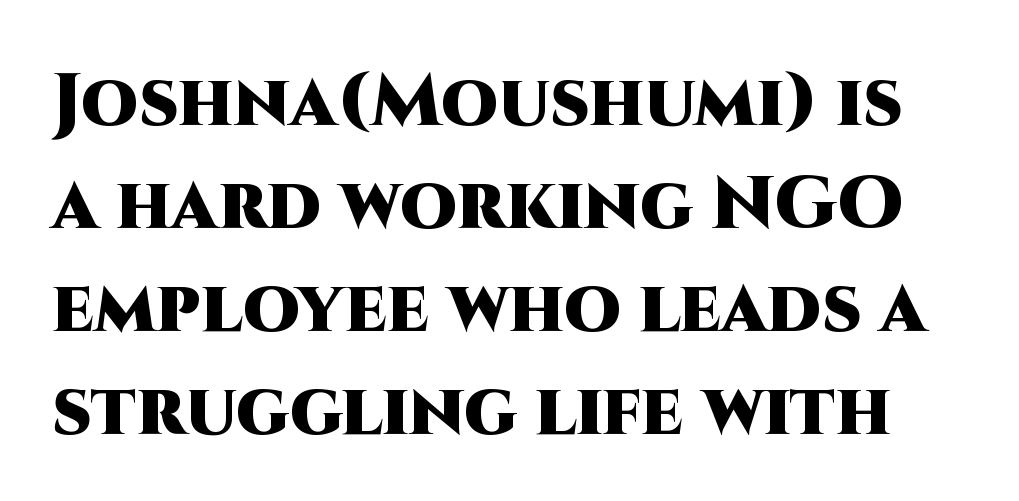
The image shows 73 px heavy sans-serif type, upright; set normal line spacing (1.41x), normal letter spacing, not underlined; high stroke contrast and a large x-height.
